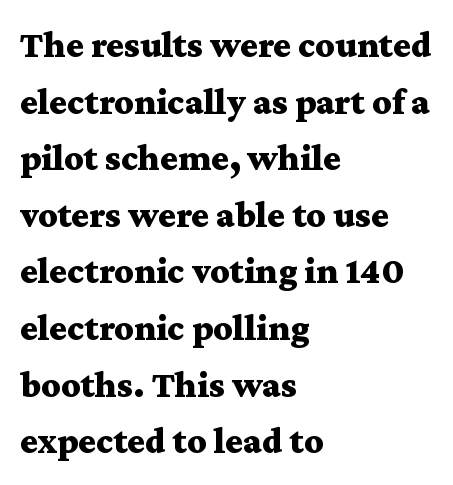
The image shows 37 px bold, wide serif type, upright; set left-aligned, normal line spacing (1.53x), normal letter spacing, not underlined; medium stroke contrast and a medium x-height.
